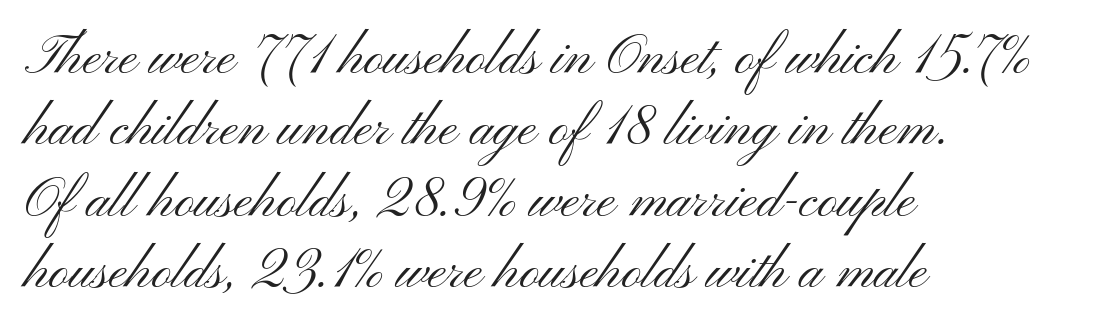
The characters display no serif detailing; their extremities are plain. The lines sit at an ordinary, default distance from one another. Think of a printed novel: that variable character pitch is what you see here. The setting favours the left margin, as ordinary paragraphs usually do. The cut favours lightness, reaching ordinary text weight at its darkest.
